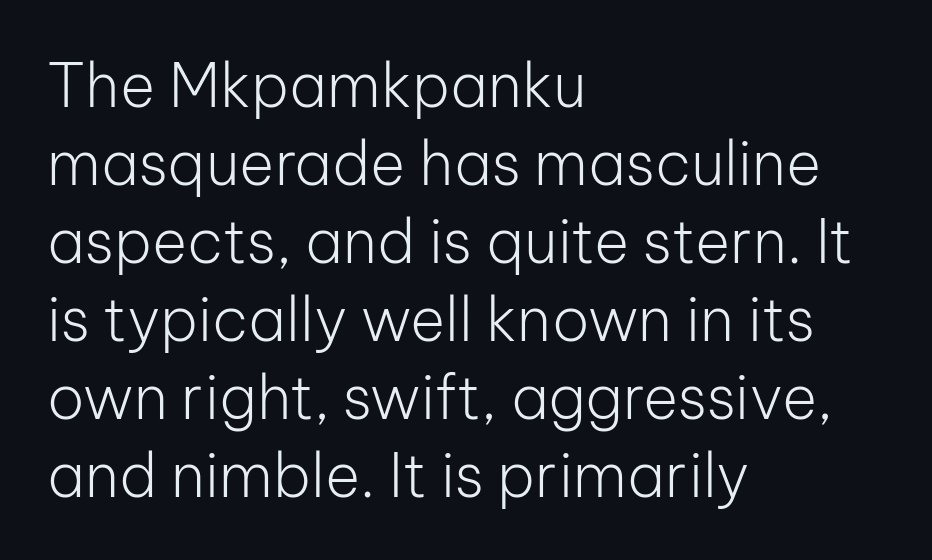
Q: Is the text bold? A: No.
Q: Is the text italic (slanted)? A: No, it is upright.
Q: Is the typeface a serif or a sans-serif typeface? A: Sans-serif.
Q: Is the text underlined? A: No.
Q: How is the paragraph aligned? A: Left-aligned.
Q: Is the spacing between letters normal or unusually wide? A: Normal.
Q: Is the spacing between lines tight, normal or loose? A: Normal.
Q: Width (condensed, normal, or wide)? A: Normal.
Q: Stroke contrast? A: Low.
Q: x-height? A: Medium.
Q: Monospaced? A: No.
